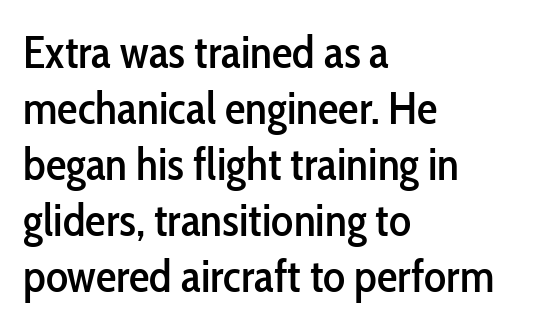
The image shows 46 px condensed sans-serif type, upright; set left-aligned, line spacing 1.22x, normal letter spacing, not underlined; low stroke contrast and a medium x-height.
